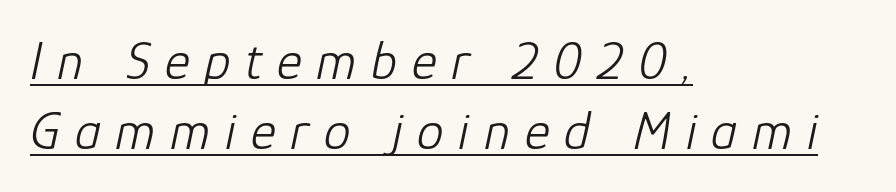
The image shows 54 px light type, italic (leaning right); set left-aligned, normal line spacing (1.3x), unusually wide letter spacing (+0.27 em), underlined; low stroke contrast and a medium x-height.
